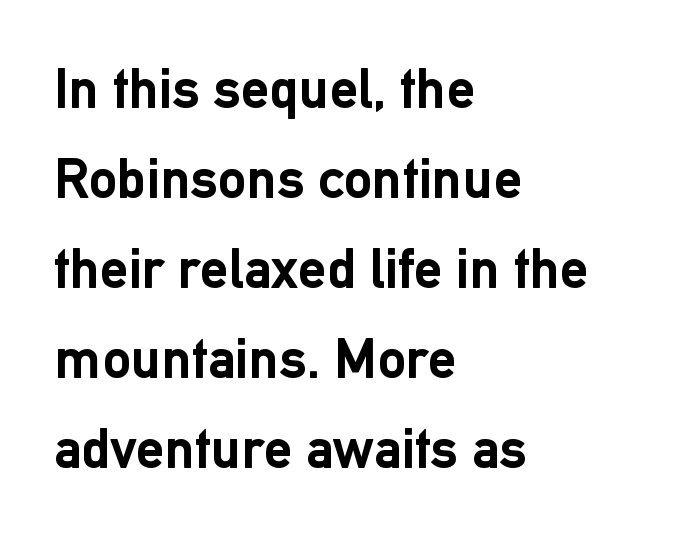
Alignment: flush left. The face used here is a sans, in the tradition of grotesques and geometrics. What stands out about the letter spacing? Nothing — it is the standard amount. Lines of text with bare space underneath. You could not count columns in this text — the font is proportionally spaced. Plenty of ink on the page — the face is bold.
